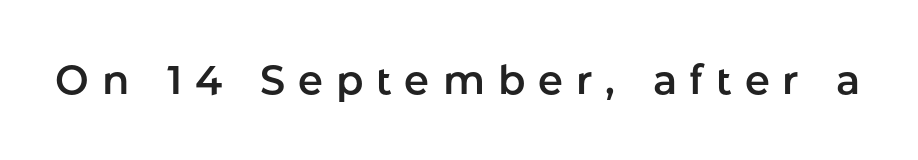
{"serif": "no", "italic": "no", "width": "normal", "stroke_contrast": "low", "x_height": "medium", "monospaced": "no", "underline": "no", "letter_spacing": "wide", "letter_spacing_em": 0.33, "glyph_px": 40}
